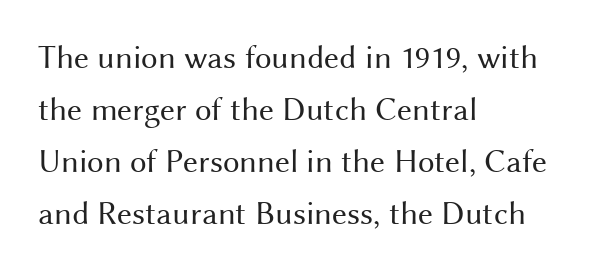
Q: Is the text bold? A: No.
Q: Is the text italic (slanted)? A: No, it is upright.
Q: Is the typeface a serif or a sans-serif typeface? A: Sans-serif.
Q: Is the text underlined? A: No.
Q: How is the paragraph aligned? A: Left-aligned.
Q: Is the spacing between letters normal or unusually wide? A: Normal.
Q: Is the spacing between lines tight, normal or loose? A: Normal.
Q: Width (condensed, normal, or wide)? A: Normal.
Q: Stroke contrast? A: Medium.
Q: x-height? A: Medium.
Q: Monospaced? A: No.
